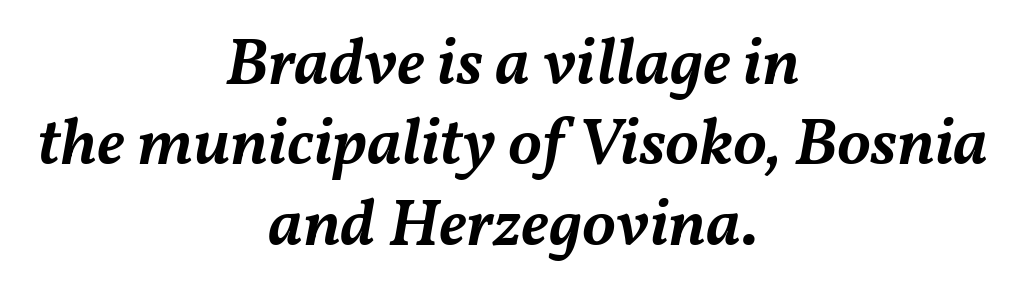
The image shows 67 px semibold type, italic (leaning right); set centered, line spacing 1.2x, normal letter spacing, not underlined; medium stroke contrast and a medium x-height.
